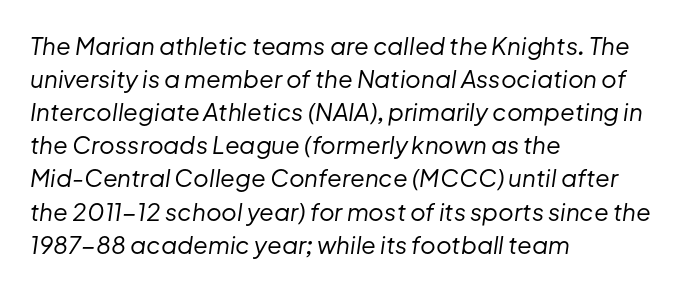
Is this a heavy cut? Hardly; it is regular or lighter. Is the block centered? No — it sits flush against the left margin. The passage shown stacks its lines at a standard gap. If you drew a line through each stem, it would be angled. The gaps between neighbouring characters are ordinary and unremarkable. Type without underlining.
